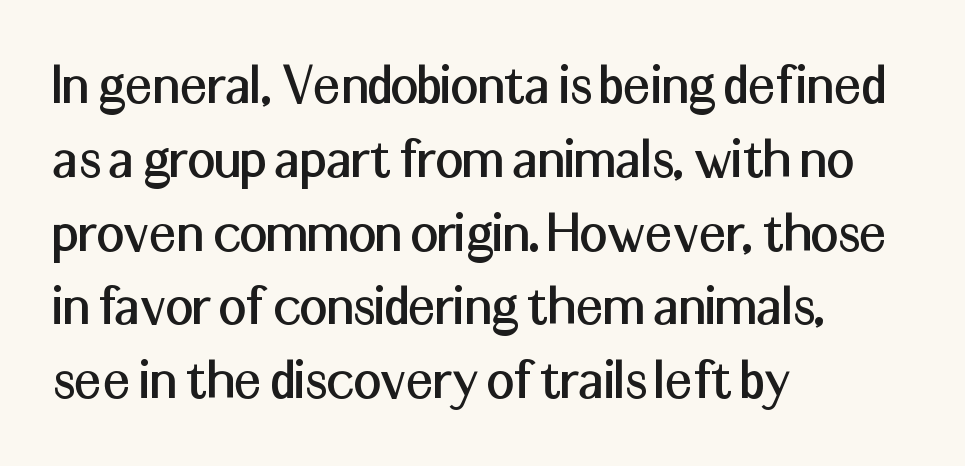
{"serif": "no", "italic": "no", "width": "normal", "stroke_contrast": "medium", "x_height": "medium", "monospaced": "no", "underline": "no", "align": "left", "line_spacing_ratio": 1.21, "letter_spacing": "normal", "letter_spacing_em": 0.0, "glyph_px": 61}
